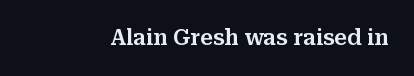
The image shows 21 px text type, upright; set normal letter spacing, not underlined.
